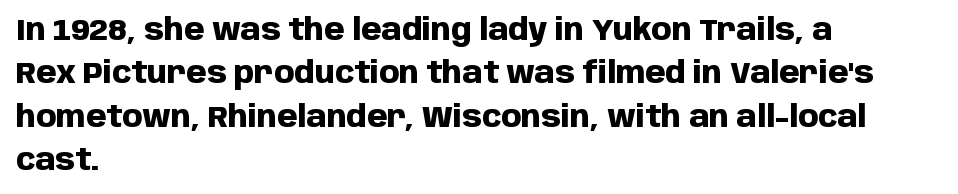
{"serif": "no", "italic": "no", "bold": "yes", "weight": "heavy", "width": "normal", "stroke_contrast": "low", "x_height": "large", "monospaced": "no", "underline": "no", "align": "left", "line_spacing": "normal", "line_spacing_ratio": 1.5, "letter_spacing": "normal", "letter_spacing_em": 0.0, "glyph_px": 29}
